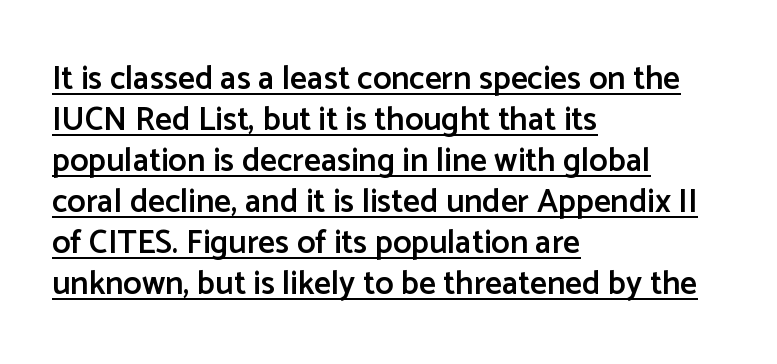
The image shows 33 px semibold sans-serif type, upright; set left-aligned, line spacing 1.24x, normal letter spacing, underlined; low stroke contrast and a medium x-height.
